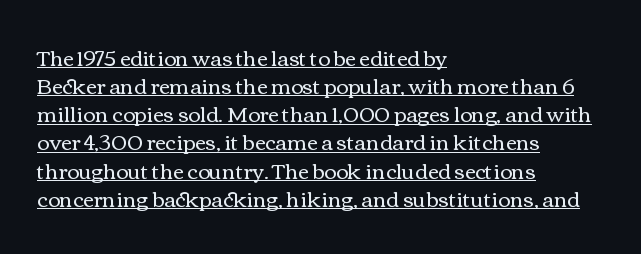
Q: Is the text bold? A: No.
Q: Is the text italic (slanted)? A: No, it is upright.
Q: Is the text underlined? A: Yes.
Q: How is the paragraph aligned? A: Left-aligned.
Q: Is the spacing between letters normal or unusually wide? A: Normal.
Q: Is the spacing between lines tight, normal or loose? A: Normal.
